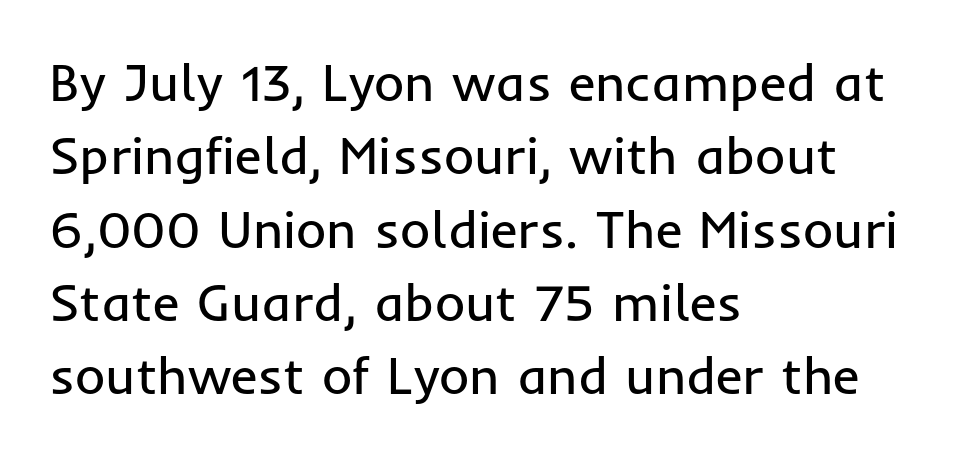
{"serif": "no", "italic": "no", "bold": "no", "weight": "regular", "width": "normal", "stroke_contrast": "low", "x_height": "medium", "monospaced": "no", "underline": "no", "align": "left", "line_spacing": "normal", "line_spacing_ratio": 1.41, "letter_spacing": "normal", "letter_spacing_em": 0.0, "glyph_px": 52}
